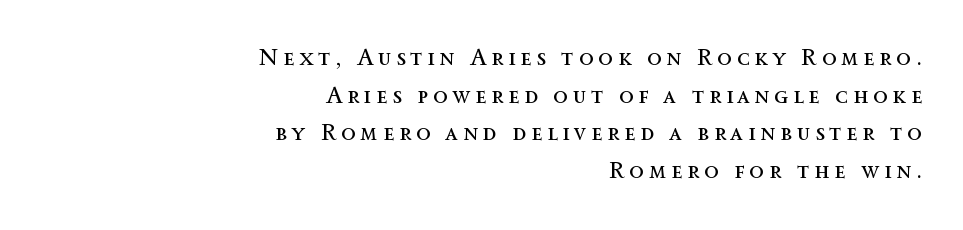
Stems and bowls with no extra thickness — not bold. The specimen reads as upright at a glance. The rendering anchors every line to the right-hand side. Look at the tracking — it's clearly loosened, letters drifting apart.
